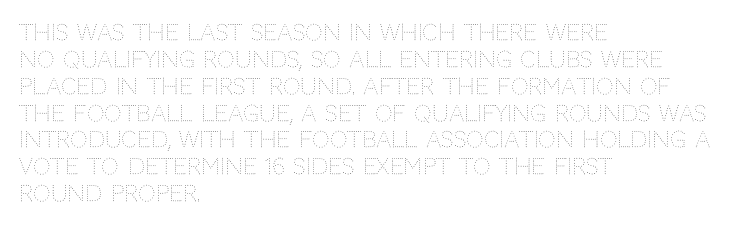
{"italic": "no", "bold": "no", "underline": "no", "align": "left", "line_spacing_ratio": 1.22, "letter_spacing": "normal", "letter_spacing_em": 0.0, "glyph_px": 22}
